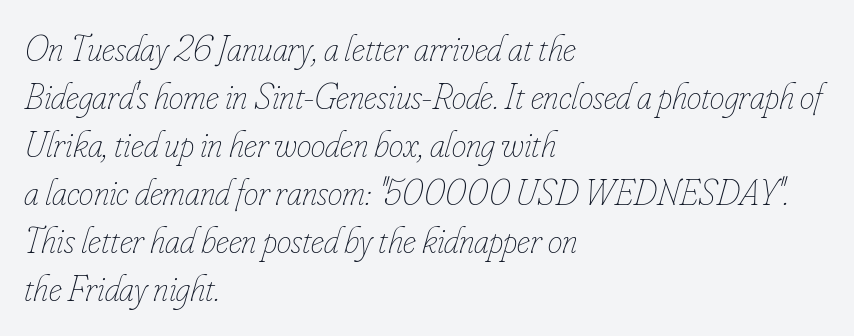
{"italic": "yes", "lean": "right", "slant_degrees": 16, "bold": "no", "weight": "thin", "width": "condensed", "stroke_contrast": "low", "x_height": "small", "monospaced": "no", "underline": "no", "align": "left", "line_spacing": "normal", "line_spacing_ratio": 1.3, "letter_spacing": "normal", "letter_spacing_em": 0.0, "glyph_px": 37}
